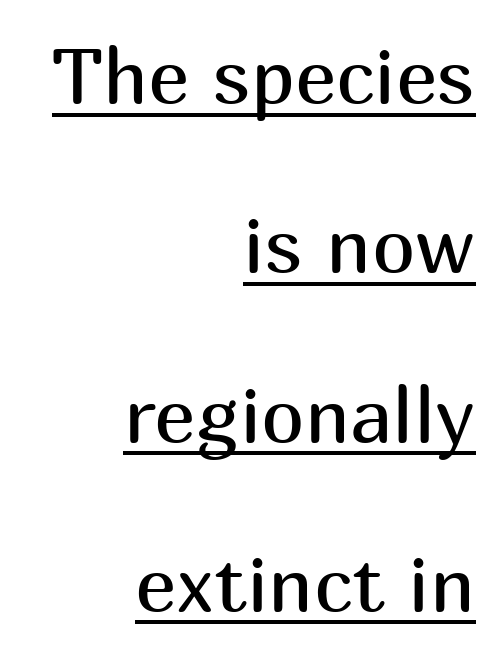
{"serif": "no", "italic": "no", "bold": "no", "weight": "regular", "width": "normal", "stroke_contrast": "medium", "x_height": "medium", "monospaced": "no", "underline": "yes", "align": "right", "line_spacing": "loose", "line_spacing_ratio": 2.17, "letter_spacing": "normal", "letter_spacing_em": 0.0, "glyph_px": 78}
